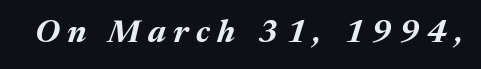
Q: Is the text bold? A: Yes.
Q: Is the text italic (slanted)? A: Yes, it leans right by about 17 degrees.
Q: Is the text underlined? A: No.
Q: Is the spacing between letters normal or unusually wide? A: Unusually wide.
Q: Width (condensed, normal, or wide)? A: Normal.
Q: Stroke contrast? A: Medium.
Q: x-height? A: Medium.
Q: Monospaced? A: No.
